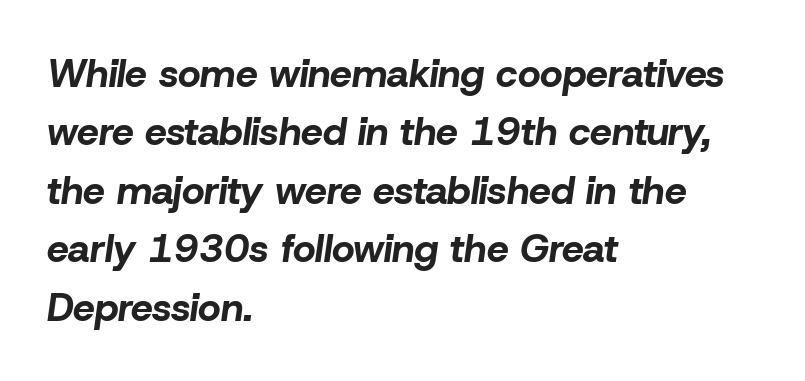
The image shows 39 px bold type, italic (leaning right); set left-aligned, normal line spacing (1.5x), normal letter spacing, not underlined; low stroke contrast and a medium x-height.
